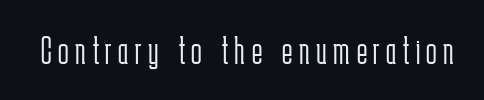
{"serif": "no", "italic": "no", "bold": "no", "weight": "light", "width": "condensed", "stroke_contrast": "low", "x_height": "medium", "monospaced": "no", "underline": "no", "glyph_px": 39}
